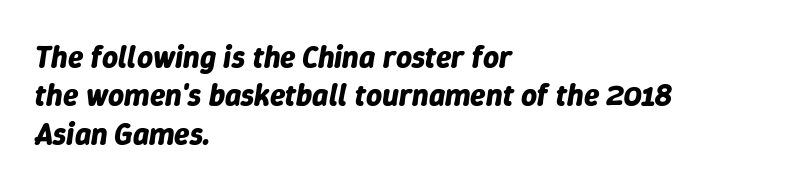
Q: Is the text bold? A: Yes.
Q: Is the text italic (slanted)? A: Yes, it leans right by about 9 degrees.
Q: Is the text underlined? A: No.
Q: How is the paragraph aligned? A: Left-aligned.
Q: Is the spacing between letters normal or unusually wide? A: Normal.
Q: Width (condensed, normal, or wide)? A: Normal.
Q: Stroke contrast? A: Low.
Q: x-height? A: Medium.
Q: Monospaced? A: No.
